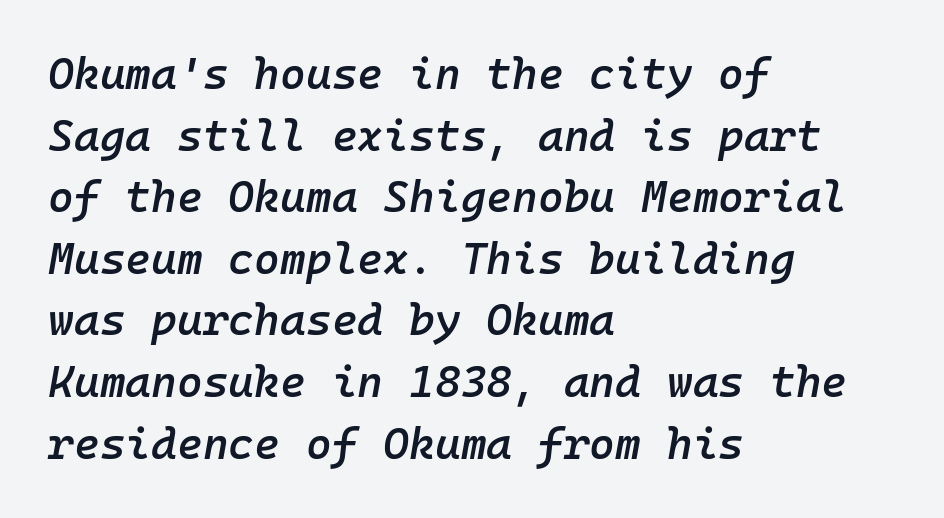
If you drew a line through each stem, it would be angled. These words are printed semibold, heavier than regular yet not bold. The type is set solid horizontally, with unmodified tracking. The rendering uses a moderate line-height, typical for paragraphs. Every character here occupies the same horizontal width, giving the sample a typewriter-like rhythm. Notice how the passage keeps a crisp vertical edge on the left only.
